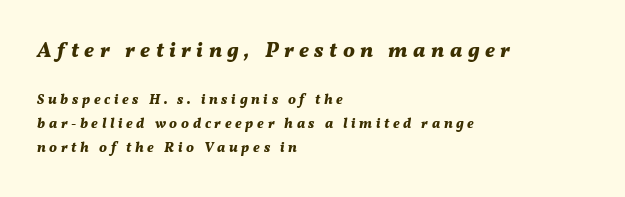
{"italic": "yes", "lean": "right", "slant_degrees": 11, "bold": "yes", "underline": "no", "align": "left", "line_spacing_ratio": 1.72, "letter_spacing": "wide", "letter_spacing_em": 0.26, "larger_block": "first", "size_ratio": 1.5, "glyph_px": 21}
